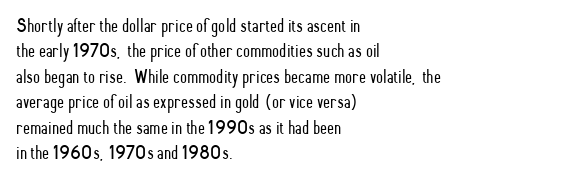
Q: Is the text bold? A: No.
Q: Is the text italic (slanted)? A: No, it is upright.
Q: Is the text underlined? A: No.
Q: How is the paragraph aligned? A: Left-aligned.
Q: Is the spacing between letters normal or unusually wide? A: Normal.
Q: Is the spacing between lines tight, normal or loose? A: Normal.
